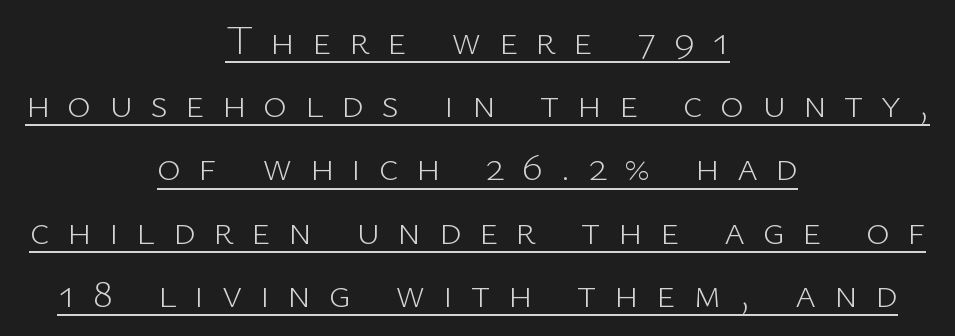
Q: Is the text bold? A: No.
Q: Is the text italic (slanted)? A: No, it is upright.
Q: Is the typeface a serif or a sans-serif typeface? A: Sans-serif.
Q: Is the text underlined? A: Yes.
Q: How is the paragraph aligned? A: Centered.
Q: Is the spacing between letters normal or unusually wide? A: Unusually wide.
Q: Is the spacing between lines tight, normal or loose? A: Normal.
Q: Width (condensed, normal, or wide)? A: Normal.
Q: Stroke contrast? A: Low.
Q: x-height? A: Medium.
Q: Monospaced? A: No.
